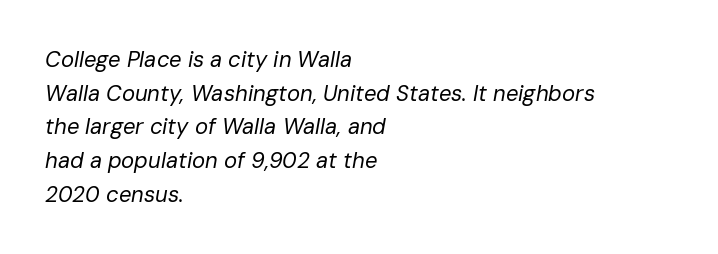
The passage shown is not underscored anywhere. When letters slant like this, we call the style italic. Normally led — the rows are evenly, conventionally spaced. Heaviness? Minimal to ordinary, like unemphasized prose.
